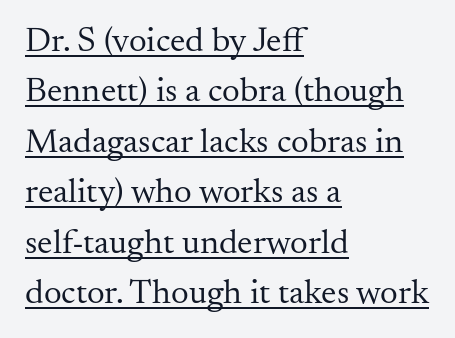
{"serif": "yes", "italic": "no", "bold": "no", "weight": "regular", "width": "normal", "stroke_contrast": "medium", "x_height": "small", "monospaced": "no", "underline": "yes", "align": "left", "line_spacing": "normal", "line_spacing_ratio": 1.44, "letter_spacing": "normal", "letter_spacing_em": 0.0, "glyph_px": 35}
